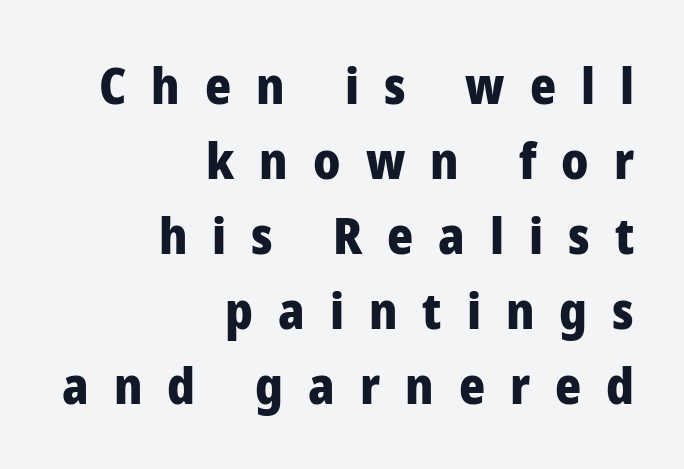
Q: Is the text bold? A: Yes.
Q: Is the text italic (slanted)? A: No, it is upright.
Q: Is the typeface a serif or a sans-serif typeface? A: Sans-serif.
Q: Is the text underlined? A: No.
Q: How is the paragraph aligned? A: Right-aligned.
Q: Is the spacing between letters normal or unusually wide? A: Unusually wide.
Q: Is the spacing between lines tight, normal or loose? A: Normal.
Q: Width (condensed, normal, or wide)? A: Normal.
Q: Stroke contrast? A: Low.
Q: x-height? A: Medium.
Q: Monospaced? A: No.
